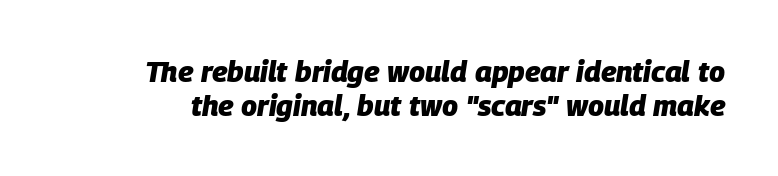
The image shows 29 px heavy type, italic (leaning right); set line spacing 1.16x, normal letter spacing, not underlined; low stroke contrast and a large x-height.
